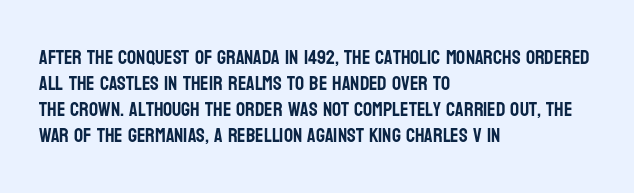
{"italic": "no", "underline": "no", "align": "left", "line_spacing": "normal", "line_spacing_ratio": 1.3, "letter_spacing": "normal", "letter_spacing_em": 0.0, "glyph_px": 20}
